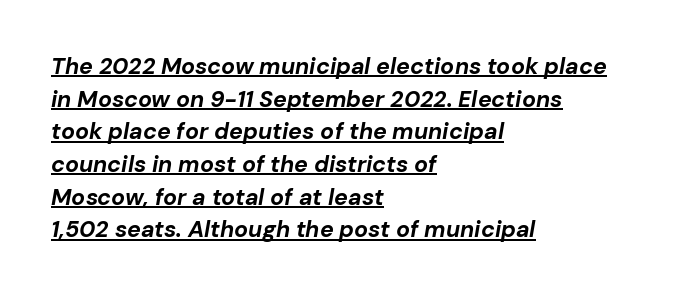
Emphasis is given by a line drawn under the lettering. The paragraph has a hard left edge and a soft right edge. Here the glyphs are tracked normally, forming tight word shapes. Observe the lean: these are italic letterforms.
